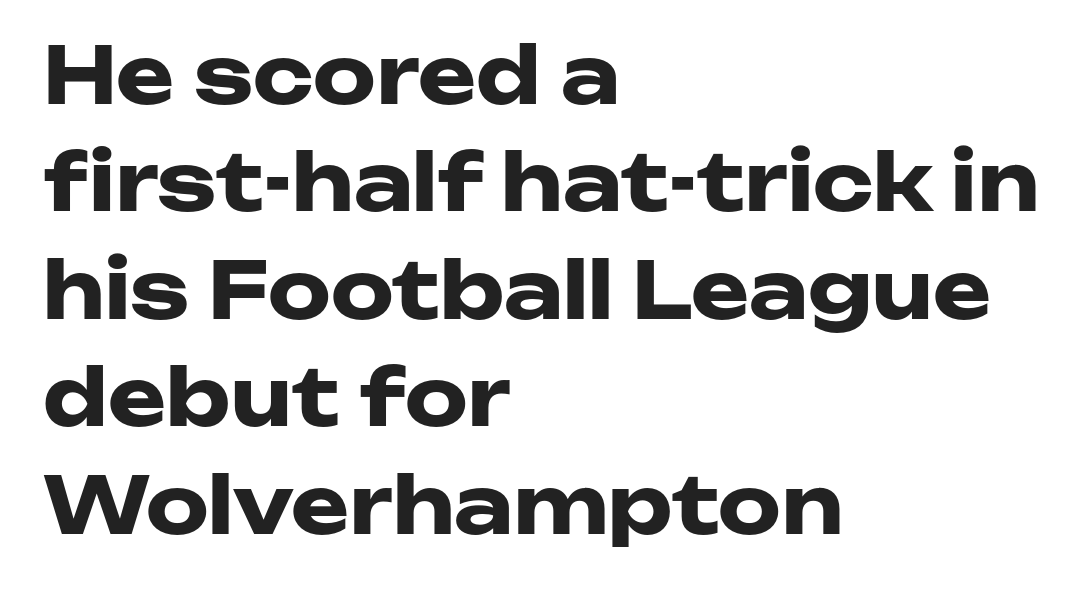
Q: Is the text bold? A: Yes.
Q: Is the text italic (slanted)? A: No, it is upright.
Q: Is the typeface a serif or a sans-serif typeface? A: Sans-serif.
Q: Is the text underlined? A: No.
Q: How is the paragraph aligned? A: Left-aligned.
Q: Is the spacing between letters normal or unusually wide? A: Normal.
Q: Is the spacing between lines tight, normal or loose? A: Normal.
Q: Width (condensed, normal, or wide)? A: Wide.
Q: Stroke contrast? A: Low.
Q: x-height? A: Medium.
Q: Monospaced? A: No.
